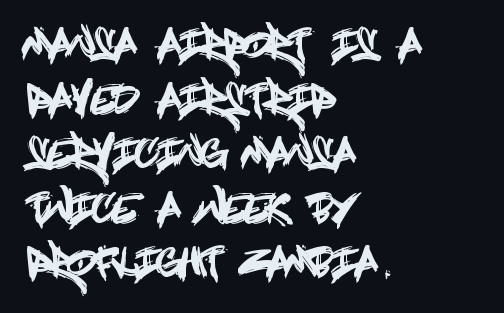
A classic flush-left, rag-right setting is used for this passage. Regular leading. Classification — sans serif. Observe the ordinary spacing: letters are neighbours, not strangers.
